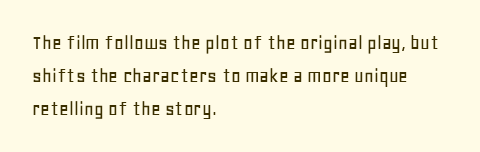
Do the letters lean? They stand straight. You could call the tracking neutral — neither tight nor loose. The passage shown is not underscored anywhere. The ragged edge is on the right, which tells us the setting is flush left. Students, observe: this is what conventionally led text looks like.
